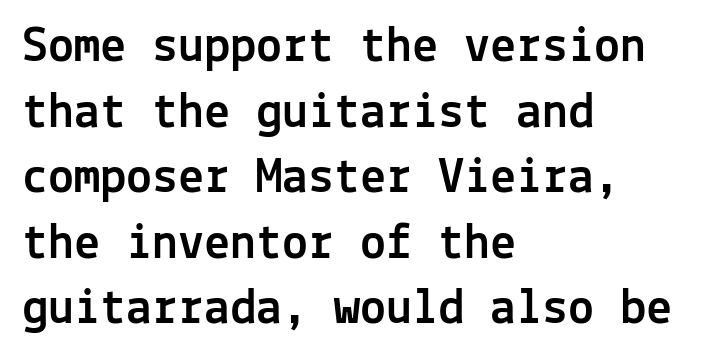
The lines in this sample share a left origin and differ only in where they stop. Regarding leading, the lines here are spaced in the standard way. Is this a fixed-width face? Yes — each glyph sits in an identical cell. Has an underline been added? It has not.
